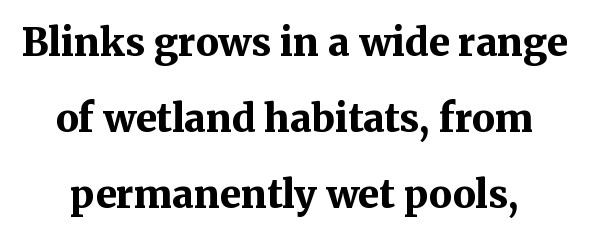
{"serif": "yes", "italic": "no", "bold": "yes", "weight": "bold", "width": "normal", "stroke_contrast": "medium", "x_height": "medium", "monospaced": "no", "underline": "no", "line_spacing": "loose", "line_spacing_ratio": 2.0, "letter_spacing": "normal", "letter_spacing_em": 0.0, "glyph_px": 38}
